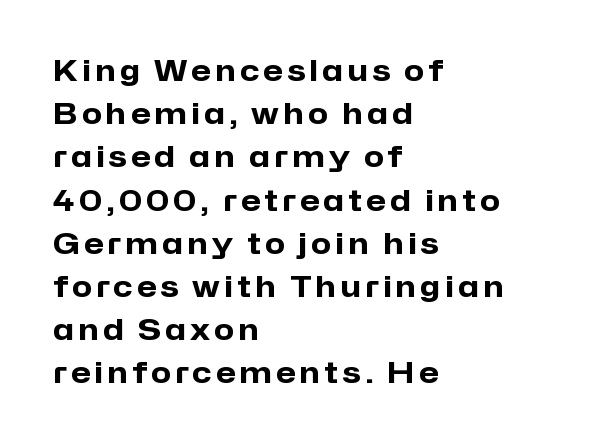
Q: Is the text bold? A: Yes.
Q: Is the text italic (slanted)? A: No, it is upright.
Q: Is the typeface a serif or a sans-serif typeface? A: Sans-serif.
Q: Is the text underlined? A: No.
Q: How is the paragraph aligned? A: Left-aligned.
Q: Is the spacing between lines tight, normal or loose? A: Normal.
Q: Width (condensed, normal, or wide)? A: Normal.
Q: Stroke contrast? A: Low.
Q: x-height? A: Medium.
Q: Monospaced? A: No.
